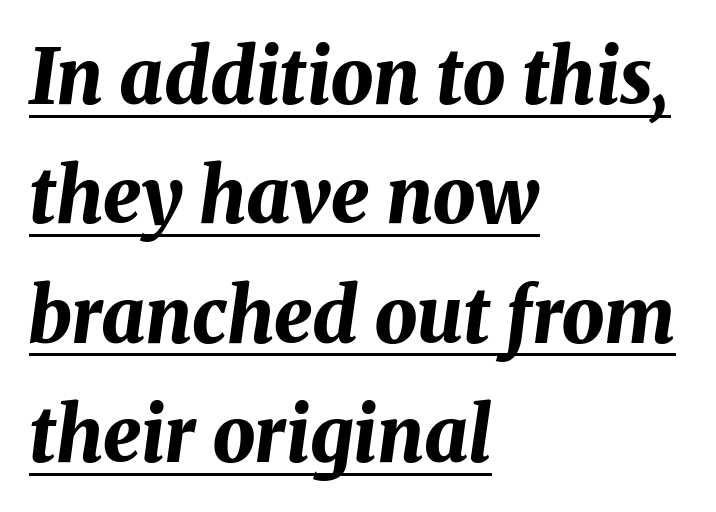
The image shows 76 px bold type, italic (leaning right); set left-aligned, normal line spacing (1.57x), normal letter spacing, underlined; medium stroke contrast and a medium x-height.
